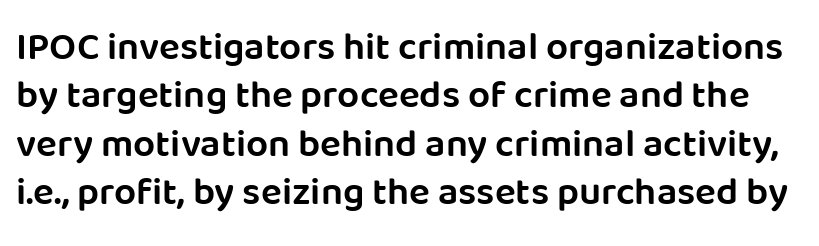
The image shows 39 px semibold sans-serif type, upright; set line spacing 1.24x, normal letter spacing, not underlined; low stroke contrast and a large x-height.
